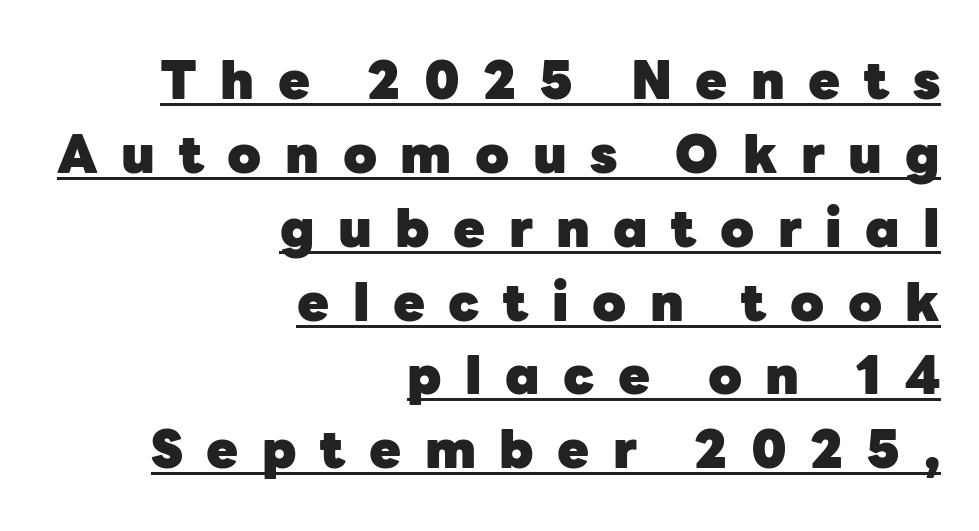
{"serif": "no", "italic": "no", "bold": "yes", "weight": "heavy", "width": "normal", "stroke_contrast": "low", "x_height": "medium", "monospaced": "no", "underline": "yes", "align": "right", "line_spacing": "normal", "line_spacing_ratio": 1.42, "letter_spacing": "wide", "letter_spacing_em": 0.45, "glyph_px": 52}
